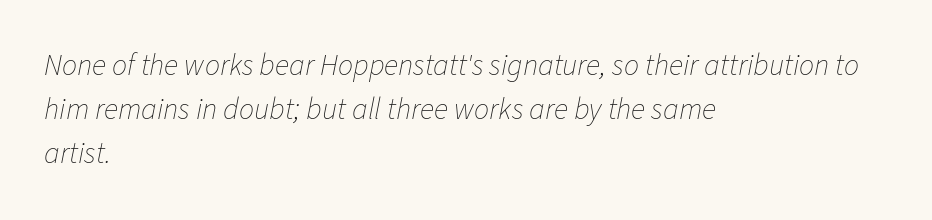
The image shows 30 px thin type, italic (leaning right); set left-aligned, normal line spacing (1.47x), normal letter spacing, not underlined; low stroke contrast and a medium x-height.
